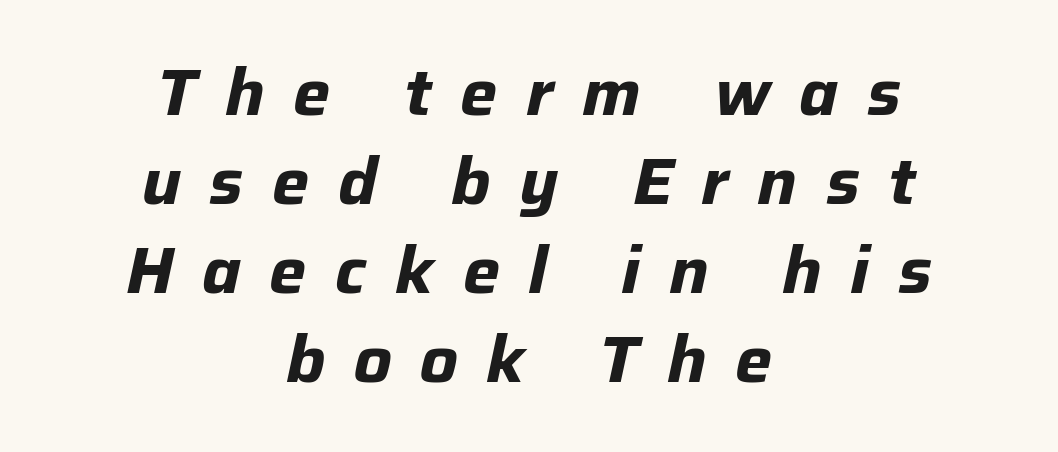
Q: Is the text bold? A: Yes.
Q: Is the text italic (slanted)? A: Yes, it leans right by about 12 degrees.
Q: Is the text underlined? A: No.
Q: How is the paragraph aligned? A: Centered.
Q: Is the spacing between letters normal or unusually wide? A: Unusually wide.
Q: Is the spacing between lines tight, normal or loose? A: Normal.
Q: Width (condensed, normal, or wide)? A: Normal.
Q: Stroke contrast? A: Low.
Q: x-height? A: Medium.
Q: Monospaced? A: No.
